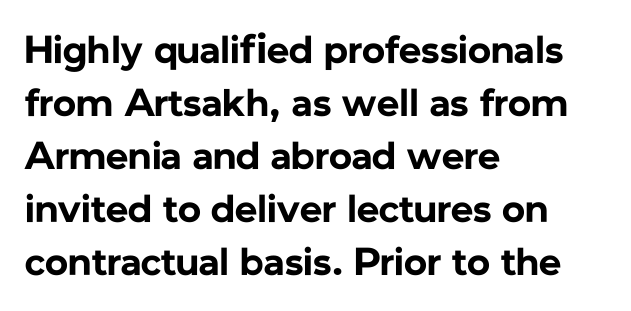
{"serif": "no", "italic": "no", "bold": "yes", "weight": "bold", "width": "normal", "stroke_contrast": "low", "x_height": "medium", "monospaced": "no", "underline": "no", "align": "left", "line_spacing": "normal", "line_spacing_ratio": 1.36, "letter_spacing": "normal", "letter_spacing_em": 0.0, "glyph_px": 39}
